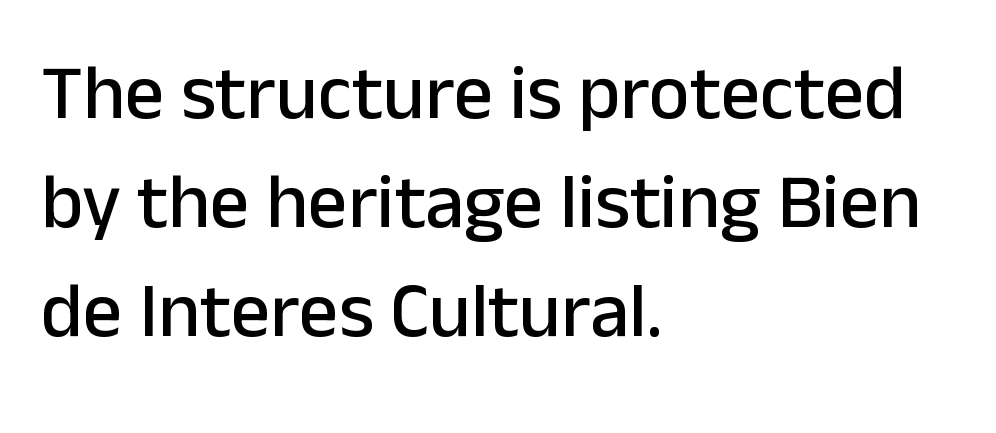
The image shows 78 px sans-serif type, upright; set left-aligned, normal line spacing (1.4x), normal letter spacing, not underlined; low stroke contrast and a medium x-height.
